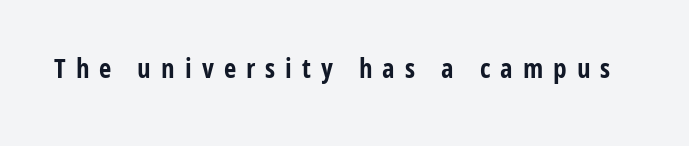
Honestly, the letter spacing is so wide it's the main thing you notice. Weight check: bold — yes, fully. Characters remain perfectly vertical along every line. The space beneath each line is pristine and unruled.
